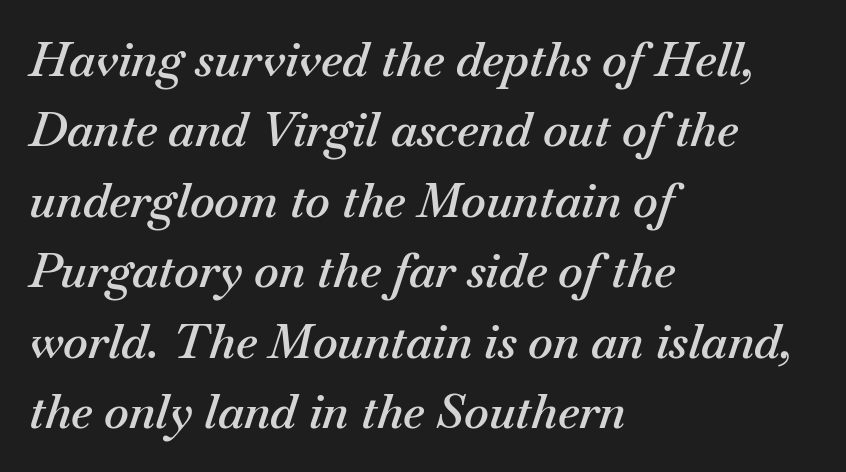
{"italic": "yes", "lean": "right", "slant_degrees": 18, "bold": "semi", "weight": "semibold", "width": "normal", "stroke_contrast": "medium", "x_height": "small", "monospaced": "no", "underline": "no", "align": "left", "line_spacing": "normal", "line_spacing_ratio": 1.5, "letter_spacing": "normal", "letter_spacing_em": 0.0, "glyph_px": 47}
